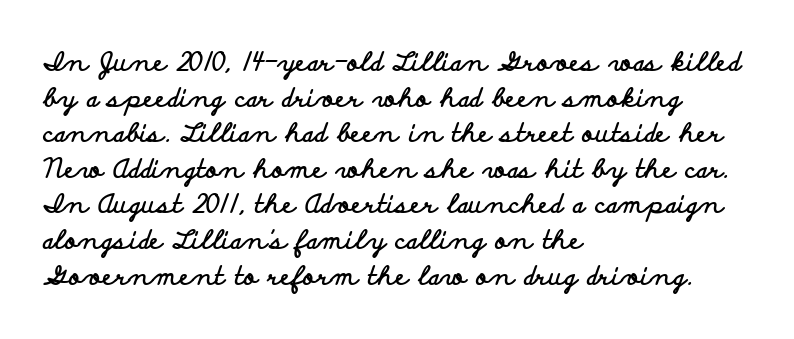
Q: Is the text bold? A: Yes.
Q: Is the text italic (slanted)? A: Yes.
Q: Is the text underlined? A: No.
Q: How is the paragraph aligned? A: Left-aligned.
Q: Is the spacing between letters normal or unusually wide? A: Normal.
Q: Is the spacing between lines tight, normal or loose? A: Normal.
